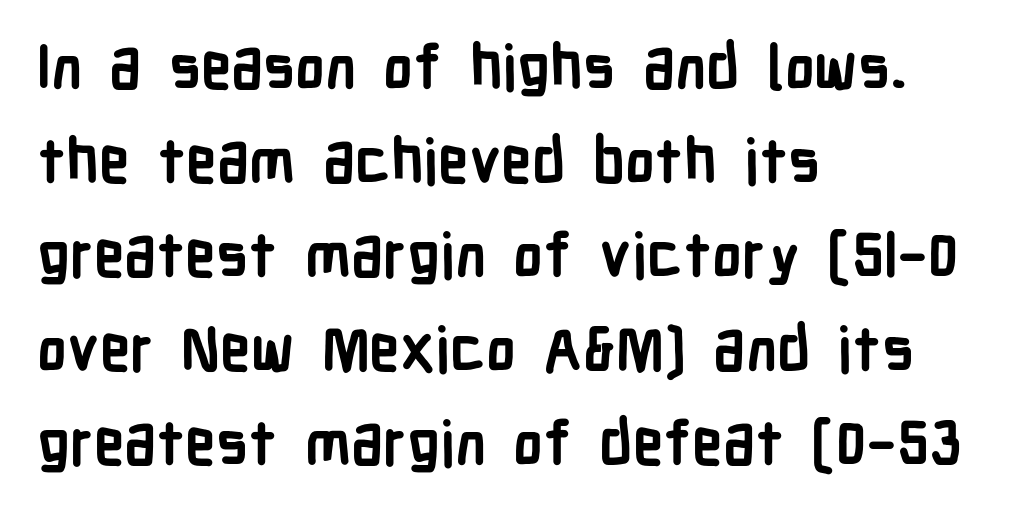
Q: Is the text bold? A: Yes.
Q: Is the text italic (slanted)? A: No, it is upright.
Q: Is the typeface a serif or a sans-serif typeface? A: Sans-serif.
Q: Is the text underlined? A: No.
Q: How is the paragraph aligned? A: Left-aligned.
Q: Is the spacing between letters normal or unusually wide? A: Normal.
Q: Is the spacing between lines tight, normal or loose? A: Normal.
Q: Width (condensed, normal, or wide)? A: Condensed.
Q: Stroke contrast? A: Low.
Q: x-height? A: Medium.
Q: Monospaced? A: No.
